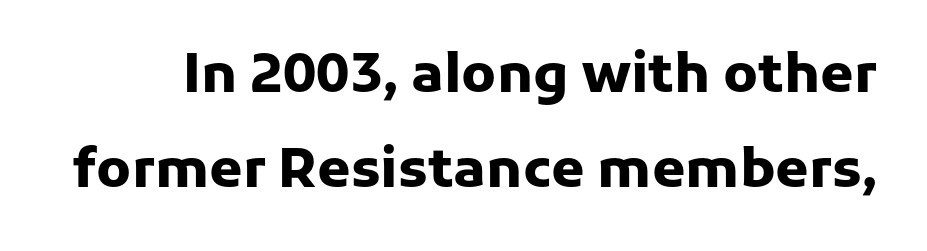
{"serif": "no", "italic": "no", "bold": "yes", "weight": "heavy", "width": "normal", "stroke_contrast": "low", "x_height": "medium", "monospaced": "no", "underline": "no", "line_spacing_ratio": 1.76, "letter_spacing": "normal", "letter_spacing_em": 0.0, "glyph_px": 54}
